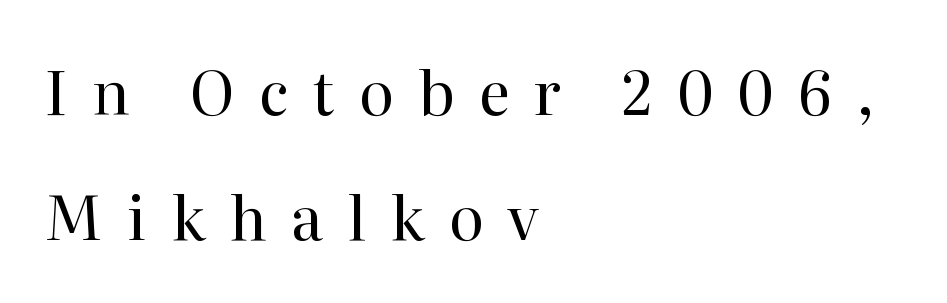
{"serif": "yes", "italic": "no", "bold": "no", "weight": "regular", "width": "normal", "stroke_contrast": "high", "x_height": "medium", "monospaced": "no", "underline": "no", "align": "left", "line_spacing": "loose", "line_spacing_ratio": 2.08, "letter_spacing": "wide", "letter_spacing_em": 0.4, "glyph_px": 60}
